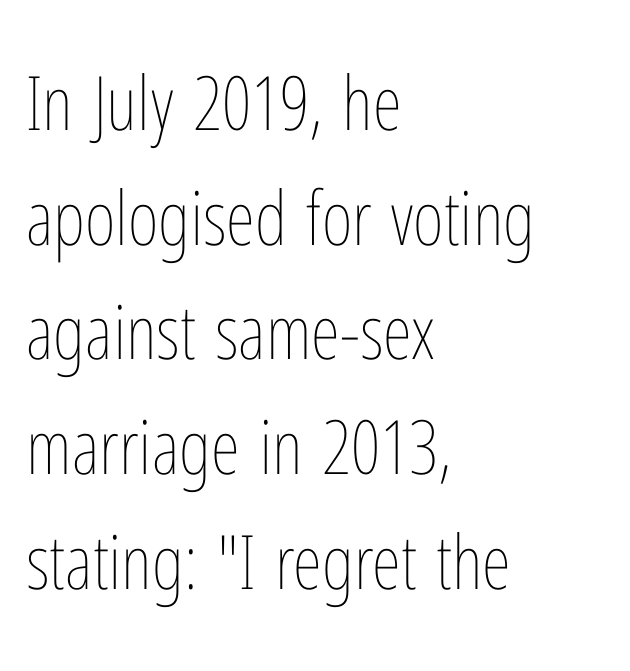
{"italic": "no", "bold": "no", "weight": "thin", "width": "condensed", "stroke_contrast": "low", "x_height": "medium", "monospaced": "no", "underline": "no", "align": "left", "line_spacing": "normal", "line_spacing_ratio": 1.53, "letter_spacing": "normal", "letter_spacing_em": 0.0, "glyph_px": 75}
